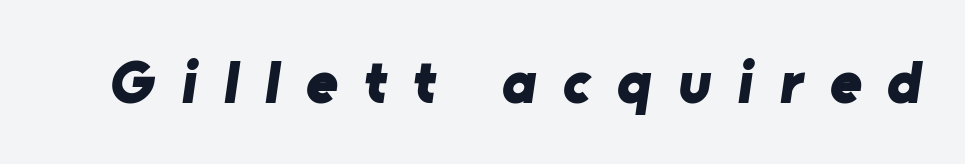
The image shows 61 px bold sans-serif type; set unusually wide letter spacing (+0.43 em), not underlined; low stroke contrast and a medium x-height.
